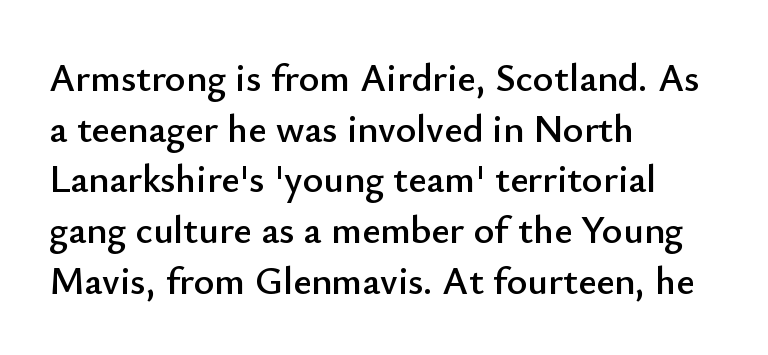
The image shows 39 px sans-serif type, upright; set left-aligned, normal line spacing (1.3x), normal letter spacing, not underlined; low stroke contrast and a small x-height.
